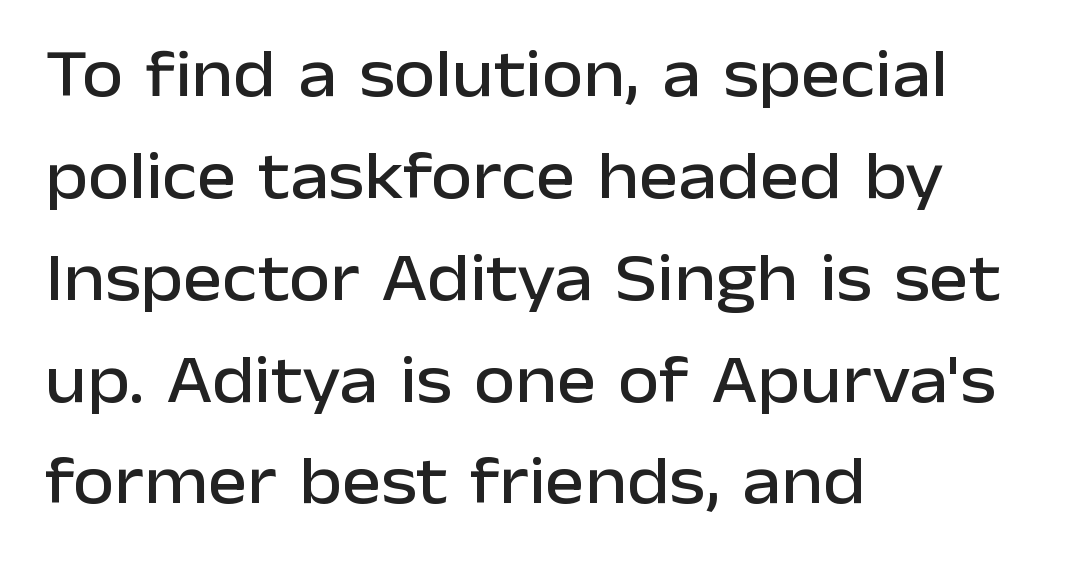
{"serif": "no", "italic": "no", "width": "normal", "stroke_contrast": "low", "x_height": "medium", "monospaced": "no", "underline": "no", "align": "left", "line_spacing": "normal", "line_spacing_ratio": 1.52, "letter_spacing": "normal", "letter_spacing_em": 0.0, "glyph_px": 67}
